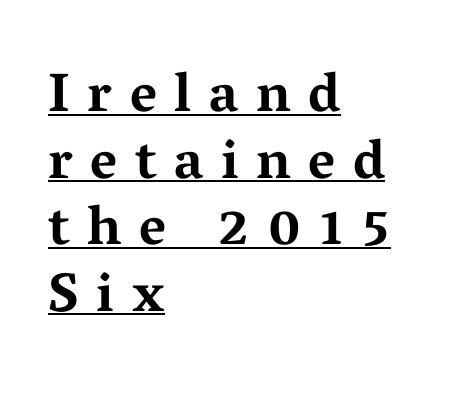
Q: Is the text bold? A: Yes.
Q: Is the text italic (slanted)? A: No, it is upright.
Q: Is the typeface a serif or a sans-serif typeface? A: Serif.
Q: Is the text underlined? A: Yes.
Q: How is the paragraph aligned? A: Left-aligned.
Q: Is the spacing between letters normal or unusually wide? A: Unusually wide.
Q: Width (condensed, normal, or wide)? A: Wide.
Q: Stroke contrast? A: Medium.
Q: x-height? A: Medium.
Q: Monospaced? A: No.
